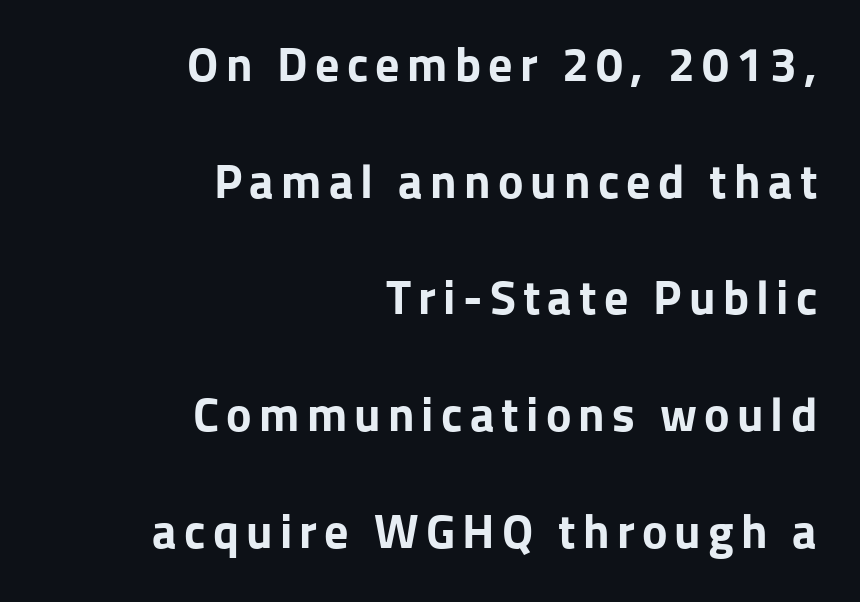
Q: Is the text bold? A: Yes.
Q: Is the text italic (slanted)? A: No, it is upright.
Q: Is the typeface a serif or a sans-serif typeface? A: Sans-serif.
Q: Is the text underlined? A: No.
Q: How is the paragraph aligned? A: Right-aligned.
Q: Is the spacing between lines tight, normal or loose? A: Loose.
Q: Width (condensed, normal, or wide)? A: Normal.
Q: Stroke contrast? A: Low.
Q: x-height? A: Medium.
Q: Monospaced? A: No.
